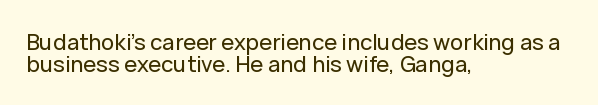
Q: Is the text italic (slanted)? A: No, it is upright.
Q: Is the text underlined? A: No.
Q: How is the paragraph aligned? A: Left-aligned.
Q: Is the spacing between letters normal or unusually wide? A: Normal.
Q: Is the spacing between lines tight, normal or loose? A: Tight.
